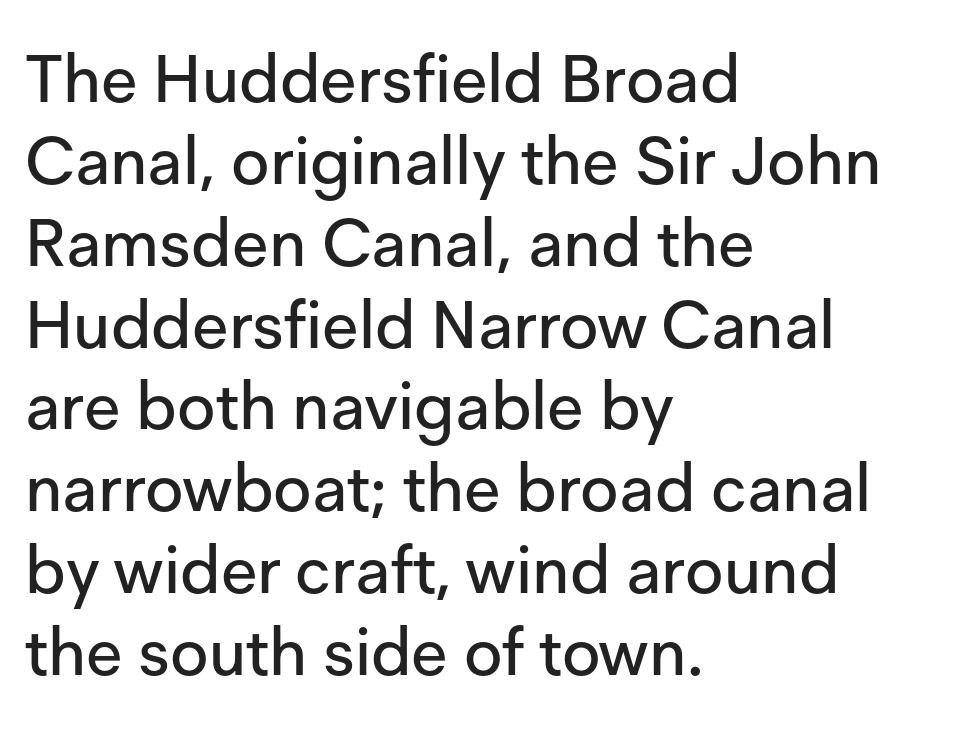
{"serif": "no", "italic": "no", "width": "normal", "stroke_contrast": "low", "x_height": "medium", "monospaced": "no", "underline": "no", "align": "left", "line_spacing_ratio": 1.24, "letter_spacing": "normal", "letter_spacing_em": 0.0, "glyph_px": 66}
